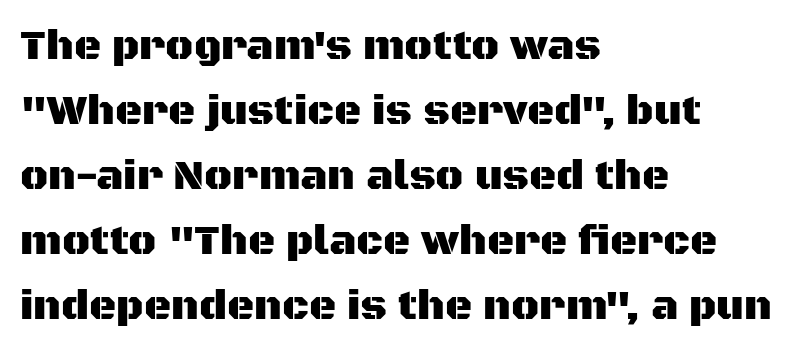
The image shows 42 px sans-serif type, upright; set left-aligned, normal line spacing (1.55x), normal letter spacing, not underlined; medium stroke contrast and a large x-height.
